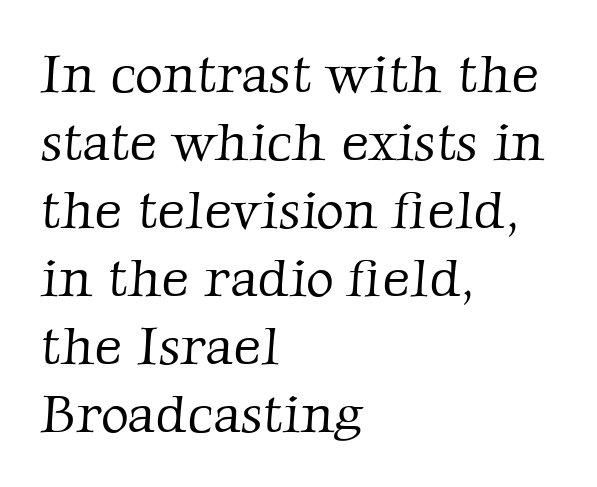
The image shows 54 px light serif type; set left-aligned, normal line spacing (1.26x), normal letter spacing, not underlined; low stroke contrast and a medium x-height.
